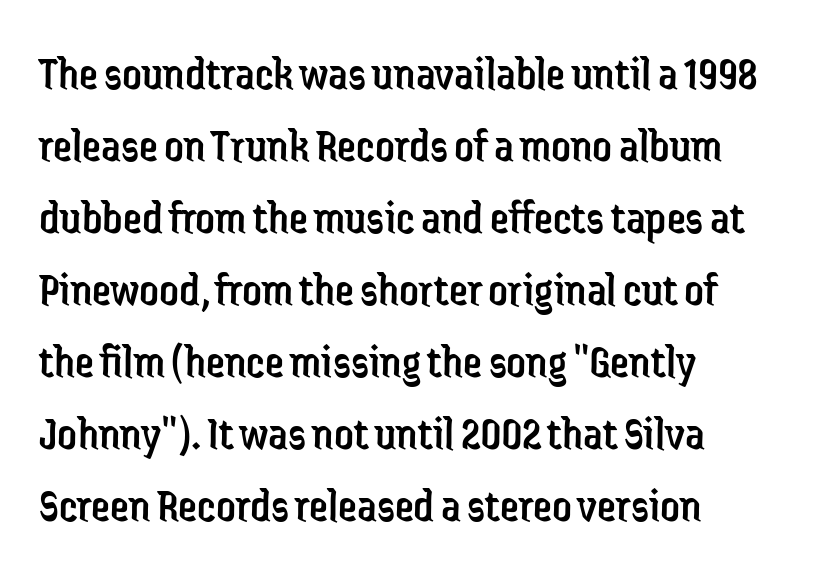
{"serif": "no", "italic": "no", "bold": "no", "weight": "regular", "width": "condensed", "stroke_contrast": "low", "x_height": "medium", "monospaced": "no", "underline": "no", "align": "left", "line_spacing": "normal", "line_spacing_ratio": 1.5, "letter_spacing": "normal", "letter_spacing_em": 0.0, "glyph_px": 48}
